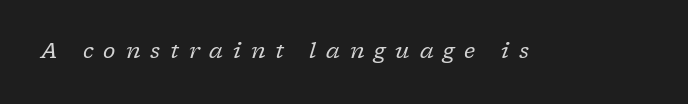
The image shows 21 px text type, italic (leaning right); set unusually wide letter spacing (+0.47 em), not underlined.
